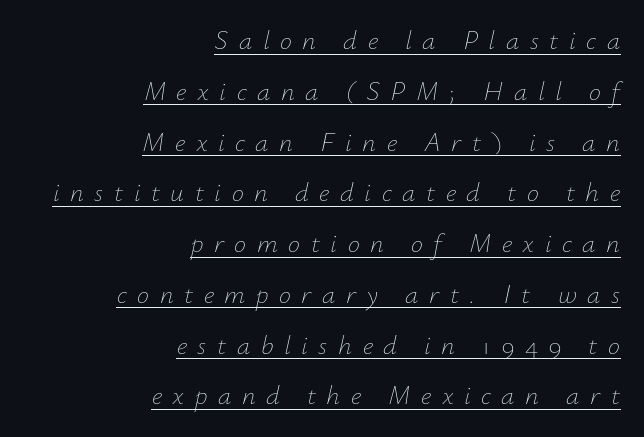
{"italic": "yes", "lean": "right", "slant_degrees": 12, "bold": "no", "underline": "yes", "align": "right", "line_spacing_ratio": 1.88, "letter_spacing": "wide", "letter_spacing_em": 0.39, "glyph_px": 27}
